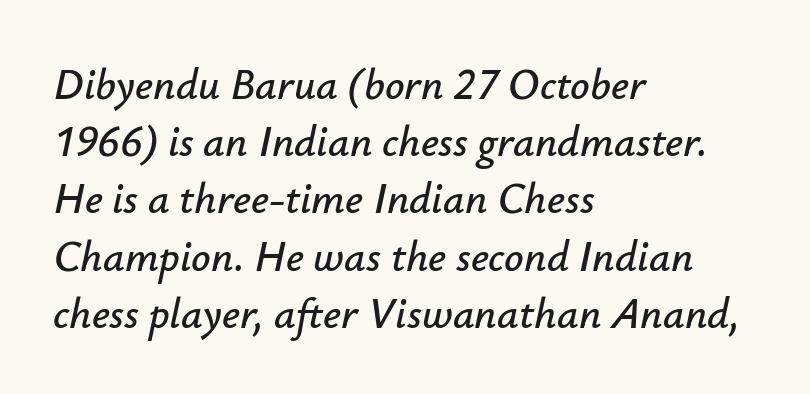
The image shows 43 px text type, italic (leaning right); set left-aligned, normal line spacing (1.33x), normal letter spacing, not underlined; low stroke contrast and a small x-height.
